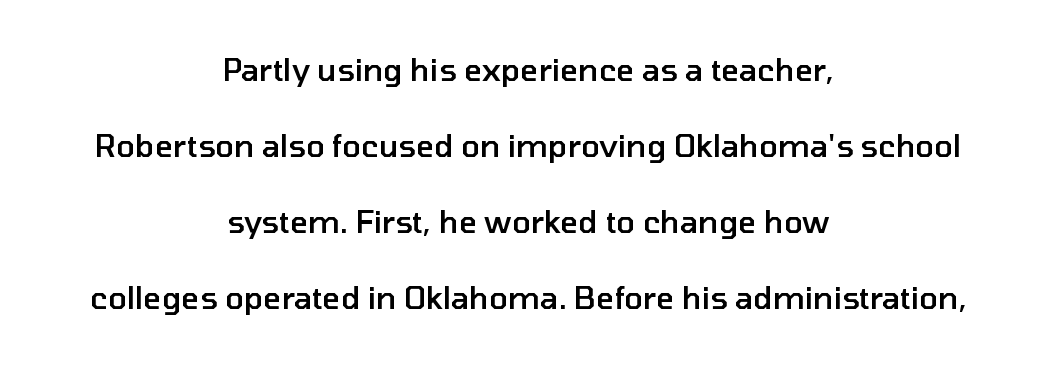
Q: Is the text bold? A: Semi-bold.
Q: Is the text italic (slanted)? A: No, it is upright.
Q: Is the typeface a serif or a sans-serif typeface? A: Sans-serif.
Q: Is the text underlined? A: No.
Q: How is the paragraph aligned? A: Centered.
Q: Is the spacing between letters normal or unusually wide? A: Normal.
Q: Is the spacing between lines tight, normal or loose? A: Loose.
Q: Width (condensed, normal, or wide)? A: Normal.
Q: Stroke contrast? A: Low.
Q: x-height? A: Medium.
Q: Monospaced? A: No.
